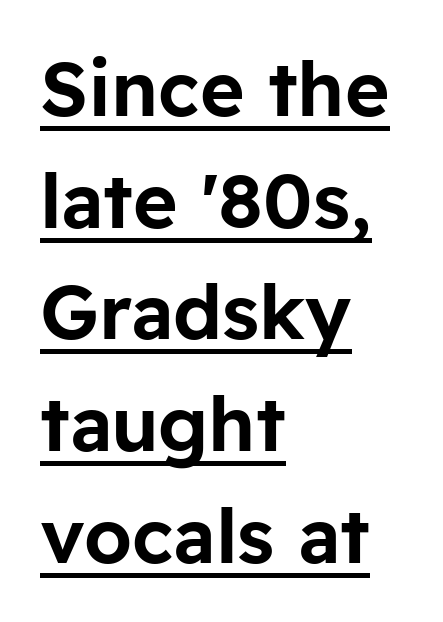
The rendered words wear a rule along their underside. Vertical strokes here are truly vertical. Glyph-to-glyph distance matches everyday printed text. These lines are rendered in a variable-pitch font.
